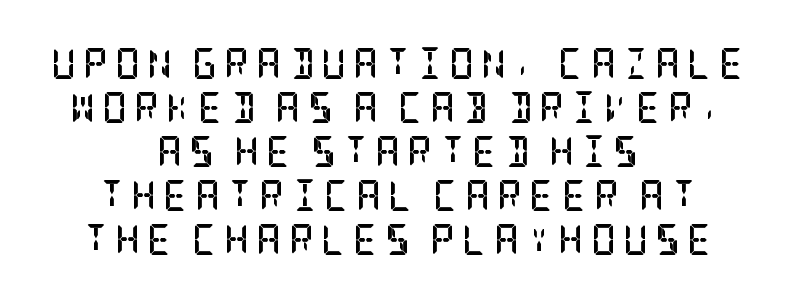
The image shows 31 px semibold, condensed serif type, upright; set centered, normal line spacing (1.42x), unusually wide letter spacing (+0.22 em), not underlined; low stroke contrast and a large x-height.
